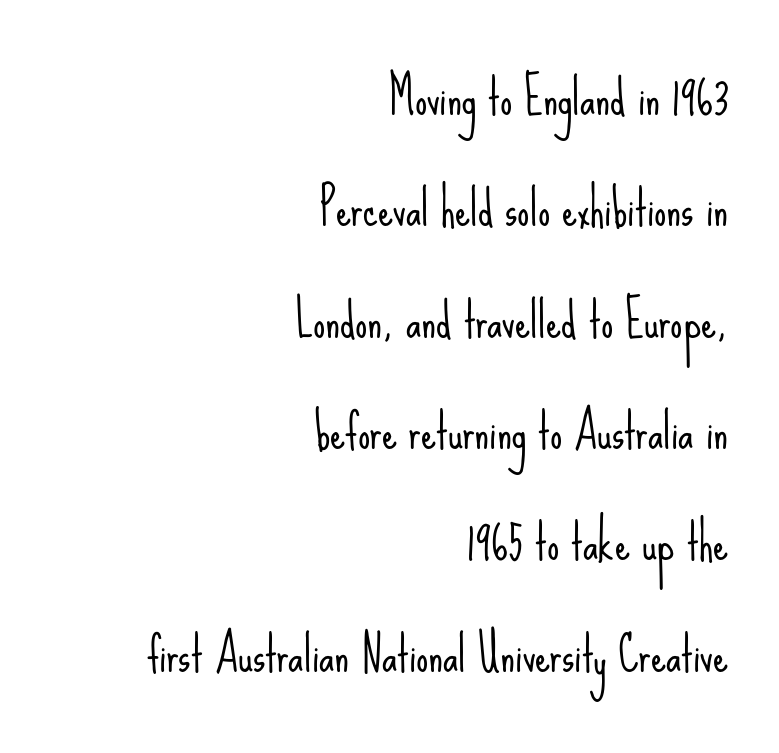
{"serif": "no", "italic": "no", "bold": "no", "weight": "light", "width": "condensed", "stroke_contrast": "low", "x_height": "small", "monospaced": "no", "underline": "no", "align": "right", "line_spacing": "loose", "line_spacing_ratio": 2.32, "letter_spacing": "normal", "letter_spacing_em": 0.0, "glyph_px": 48}
